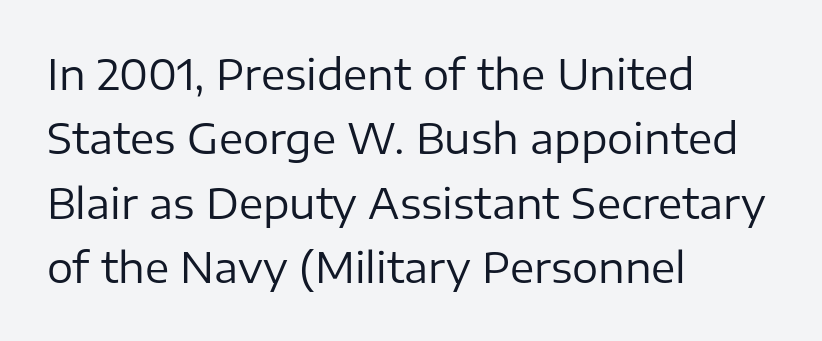
The image shows 41 px regular-weight sans-serif type, upright; set left-aligned, normal line spacing (1.57x), normal letter spacing, not underlined; low stroke contrast and a medium x-height.
